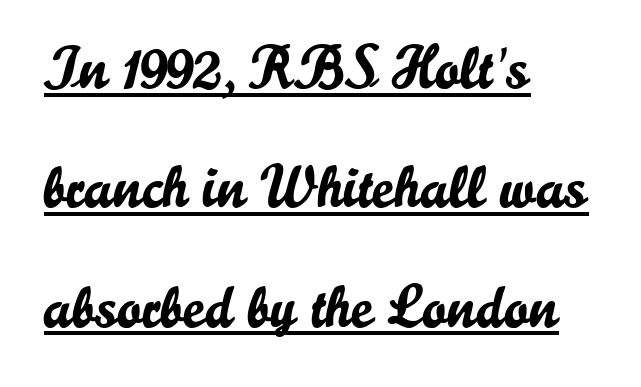
Q: Is the text italic (slanted)? A: Yes.
Q: Is the typeface a serif or a sans-serif typeface? A: Sans-serif.
Q: Is the text underlined? A: Yes.
Q: How is the paragraph aligned? A: Left-aligned.
Q: Is the spacing between letters normal or unusually wide? A: Normal.
Q: Is the spacing between lines tight, normal or loose? A: Loose.
Q: Width (condensed, normal, or wide)? A: Normal.
Q: Stroke contrast? A: Low.
Q: x-height? A: Small.
Q: Monospaced? A: No.
